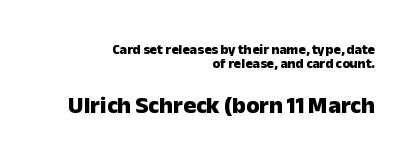
{"italic": "no", "bold": "yes", "underline": "no", "align": "right", "line_spacing": "tight", "line_spacing_ratio": 0.98, "letter_spacing": "normal", "letter_spacing_em": 0.0, "larger_block": "second", "size_ratio": 1.71, "glyph_px": 24}
